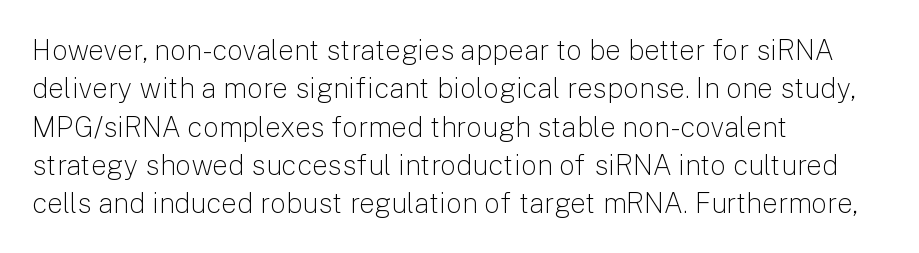
{"serif": "no", "italic": "no", "bold": "no", "weight": "light", "width": "normal", "stroke_contrast": "low", "x_height": "medium", "monospaced": "no", "underline": "no", "align": "left", "line_spacing": "normal", "line_spacing_ratio": 1.37, "letter_spacing": "normal", "letter_spacing_em": 0.0, "glyph_px": 28}
